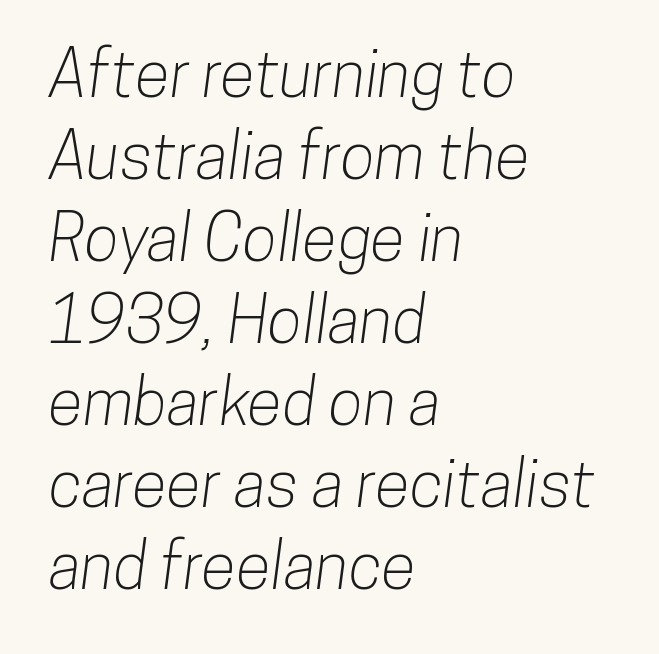
Q: Is the typeface a serif or a sans-serif typeface? A: Sans-serif.
Q: Is the text underlined? A: No.
Q: How is the paragraph aligned? A: Left-aligned.
Q: Is the spacing between letters normal or unusually wide? A: Normal.
Q: Is the spacing between lines tight, normal or loose? A: Normal.
Q: Width (condensed, normal, or wide)? A: Condensed.
Q: Stroke contrast? A: Low.
Q: x-height? A: Medium.
Q: Monospaced? A: No.
